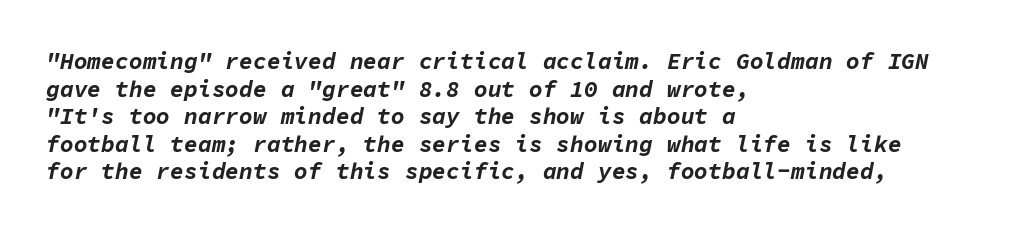
Q: Is the text bold? A: Yes.
Q: Is the text italic (slanted)? A: Yes, it leans right by about 11 degrees.
Q: Is the text underlined? A: No.
Q: How is the paragraph aligned? A: Left-aligned.
Q: Is the spacing between letters normal or unusually wide? A: Normal.
